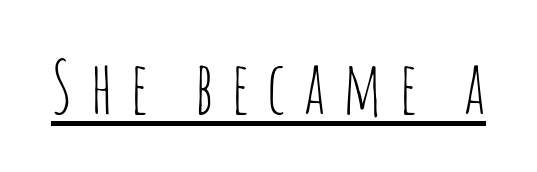
Here the glyphs are tracked loosely, breaking word shapes into spaced letters. These lines are rendered in a variable-pitch font. The font is comparable to plain body text, perhaps lighter. The string is rendered with underlining switched on.
